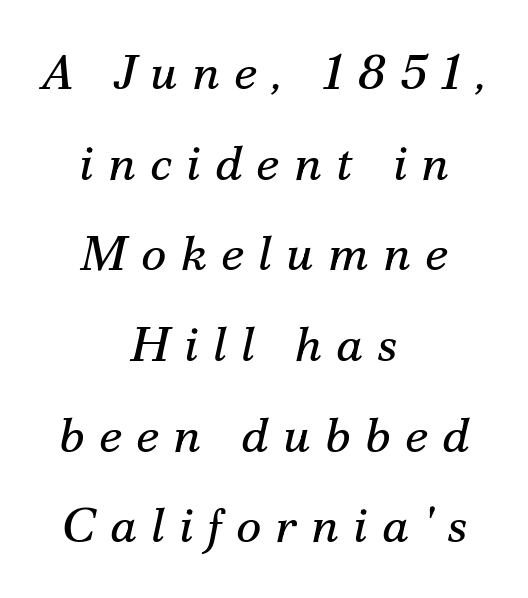
{"serif": "yes", "italic": "yes", "lean": "right", "slant_degrees": 12, "bold": "no", "weight": "regular", "width": "normal", "stroke_contrast": "medium", "x_height": "small", "monospaced": "no", "underline": "no", "align": "center", "line_spacing_ratio": 1.85, "letter_spacing": "wide", "letter_spacing_em": 0.29, "glyph_px": 49}
